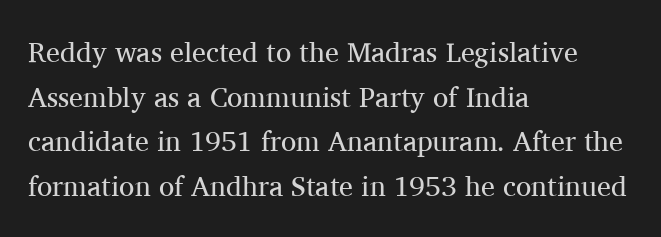
{"serif": "yes", "italic": "no", "bold": "no", "weight": "regular", "width": "normal", "stroke_contrast": "medium", "x_height": "medium", "monospaced": "no", "underline": "no", "align": "left", "line_spacing": "normal", "line_spacing_ratio": 1.59, "letter_spacing": "normal", "letter_spacing_em": 0.0, "glyph_px": 28}
